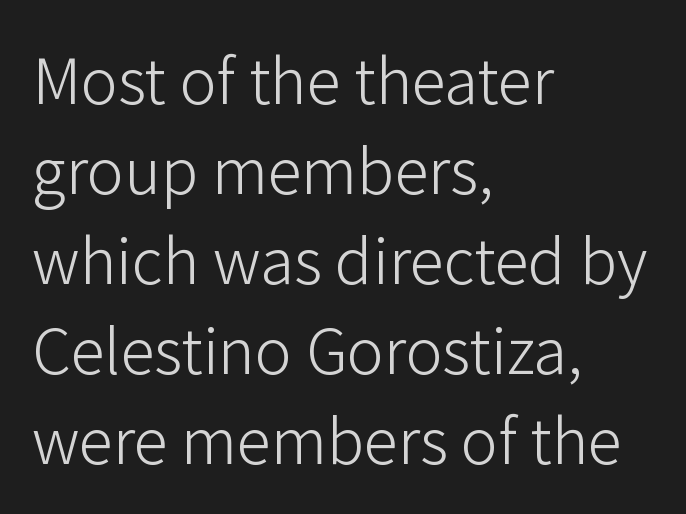
The axis of the letterforms is exactly vertical. Students, note that the glyphs here touch the page at normal intervals. One glance says typical: line gaps are just what's usual. Each letter keeps its own natural width here, so spacing adapts to shape.
